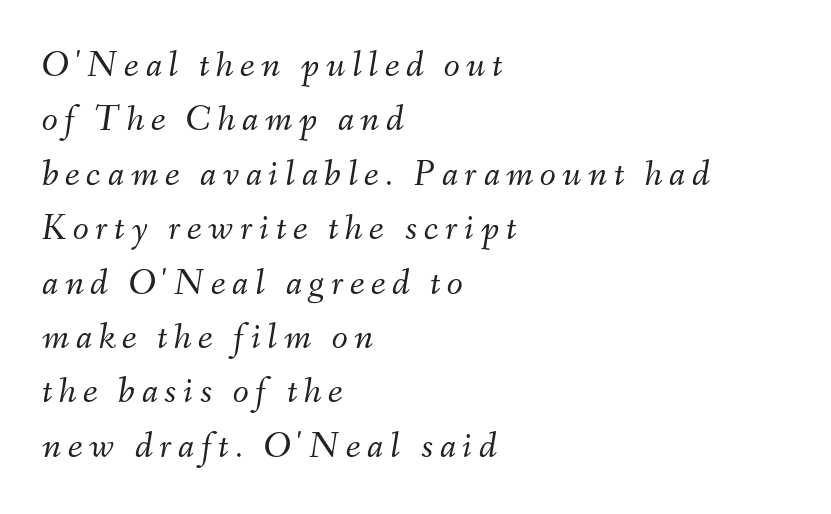
Character widths vary here, with narrow letters taking less room than wide ones. Evenly set lines give the paragraph a standard silhouette. A light-to-regular cut is what we see here. The rendering applies a slant to the glyphs. Letters rest on an invisible, unmarked baseline. The text block is weighted toward the left margin, trailing off unevenly rightward.
